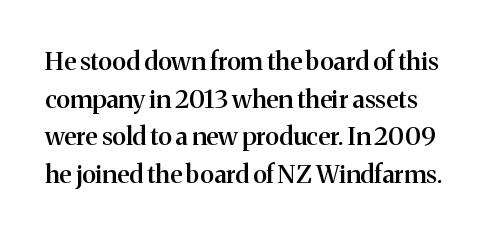
{"italic": "no", "bold": "semi", "underline": "no", "line_spacing": "normal", "line_spacing_ratio": 1.51, "letter_spacing": "normal", "letter_spacing_em": 0.0, "glyph_px": 25}
